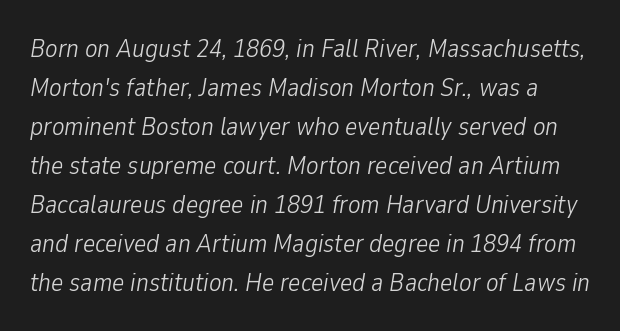
{"italic": "yes", "lean": "right", "slant_degrees": 9, "bold": "no", "underline": "no", "line_spacing": "normal", "line_spacing_ratio": 1.5, "letter_spacing": "normal", "letter_spacing_em": 0.0, "glyph_px": 26}
